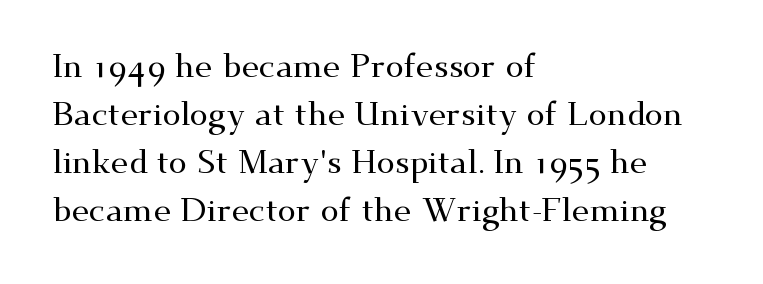
The image shows 33 px wide serif type, upright; set left-aligned, normal line spacing (1.45x), normal letter spacing, not underlined; medium stroke contrast and a small x-height.
